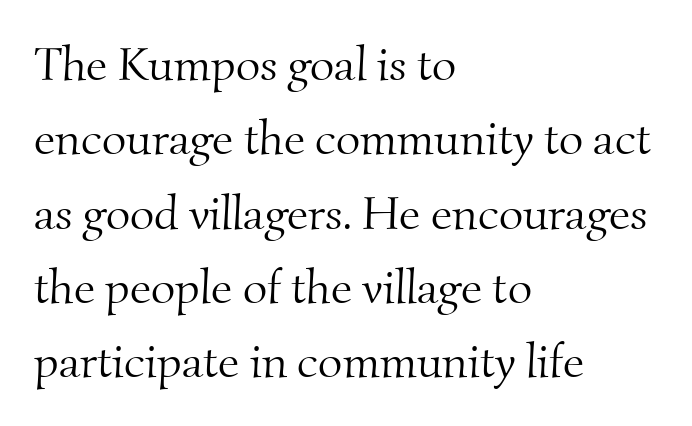
The characters are drawn with everyday or finer stroke widths. Where is the straight margin? On the left. You could not count columns in this text — the font is proportionally spaced. Are there feet on the stems? There are — it's a serif.
